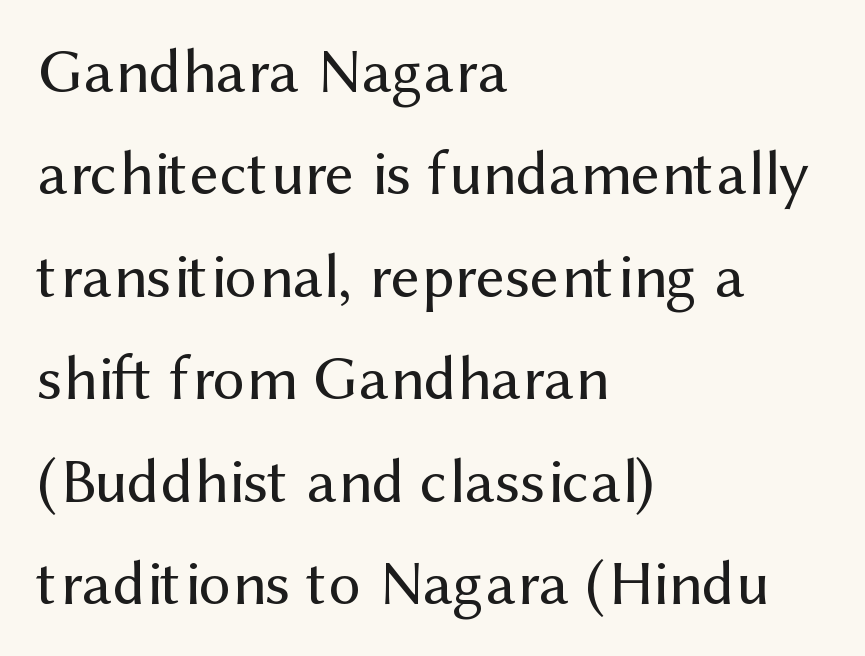
Is this a fixed-width face? No — the glyphs have proportional, varying widths. Teacher's note: observe the even left margin — that is flush-left alignment. Unmarked baselines from the first word to the last. These lines are composed in type without serifs.
